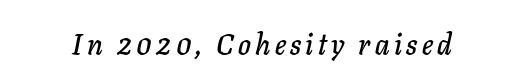
Spacing verdict: proportional, widths tailored to each character. The rendering applies a slant to the glyphs. The strip under each line holds only bare page.
